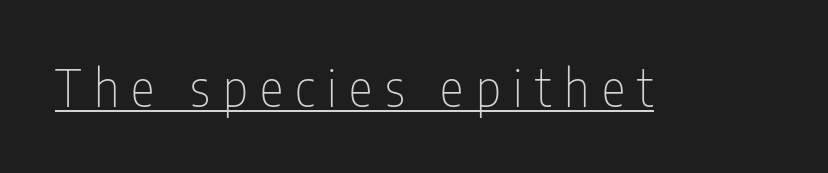
The image shows 50 px thin, condensed sans-serif type, upright; set unusually wide letter spacing (+0.25 em), underlined; low stroke contrast and a medium x-height.
